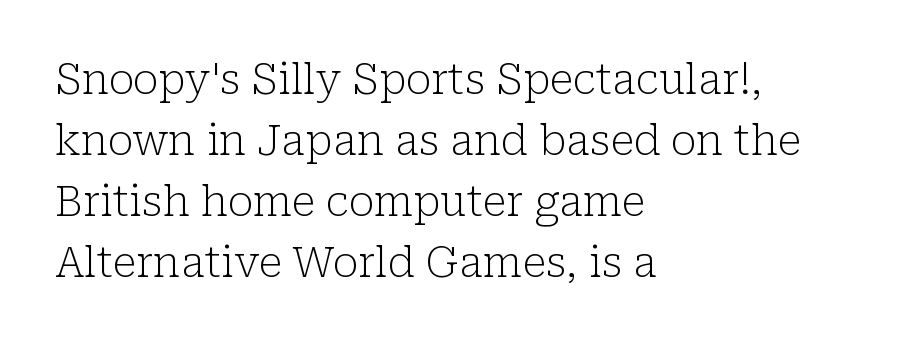
Is this a sans? No — the strokes have serifs. Is the stroke heavy? The answer is a plain regular-or-lighter. A student would call this left alignment; a typographer would say flush left, rag right. The foot of each line stays bare and open. Ascenders rise straight up at ninety degrees.
